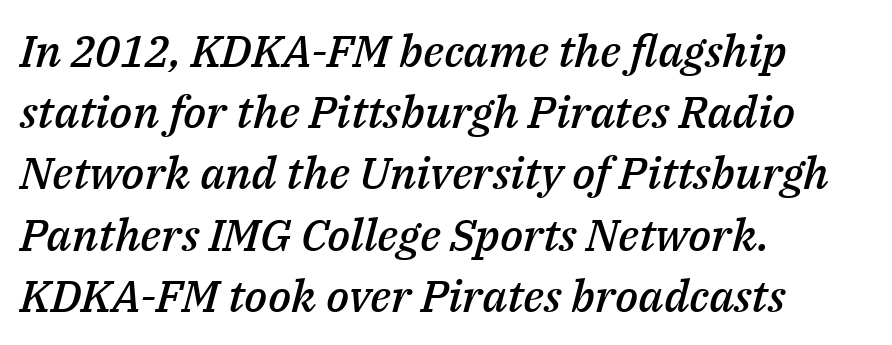
Q: Is the text bold? A: Semi-bold.
Q: Is the text italic (slanted)? A: Yes, it leans right by about 14 degrees.
Q: Is the text underlined? A: No.
Q: How is the paragraph aligned? A: Left-aligned.
Q: Is the spacing between letters normal or unusually wide? A: Normal.
Q: Is the spacing between lines tight, normal or loose? A: Normal.
Q: Width (condensed, normal, or wide)? A: Normal.
Q: Stroke contrast? A: Medium.
Q: x-height? A: Medium.
Q: Monospaced? A: No.
